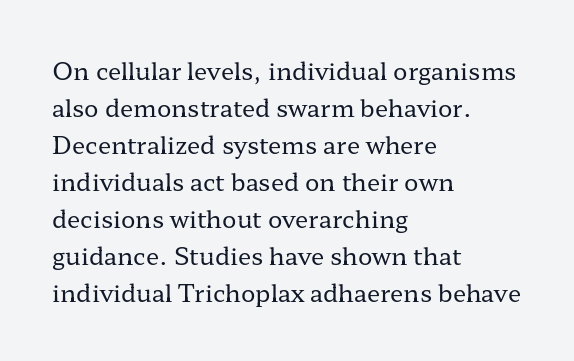
Q: Is the text bold? A: No.
Q: Is the text italic (slanted)? A: No, it is upright.
Q: Is the text underlined? A: No.
Q: How is the paragraph aligned? A: Left-aligned.
Q: Is the spacing between letters normal or unusually wide? A: Normal.
Q: Is the spacing between lines tight, normal or loose? A: Normal.
